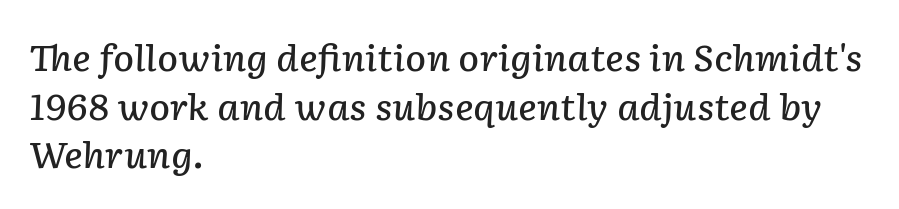
Lines of text with bare space underneath. The rendering uses natural spacing where letterforms have individual widths. Characters follow at the spacing the type designer built in. Vertical spacing — default. If you drew a ruler down the left edge, every line would touch it.
